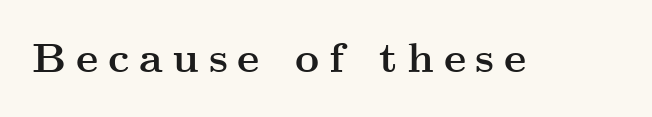
{"serif": "yes", "italic": "no", "bold": "yes", "weight": "semibold", "width": "wide", "stroke_contrast": "medium", "x_height": "small", "monospaced": "no", "underline": "no", "letter_spacing": "wide", "letter_spacing_em": 0.23, "glyph_px": 42}
